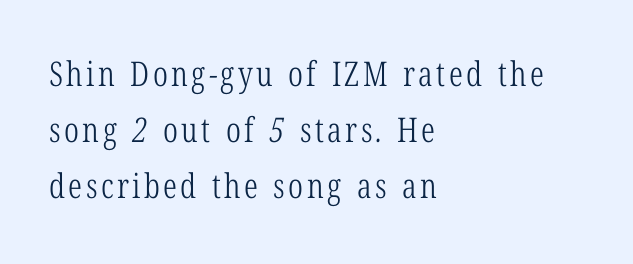
Q: Is the text bold? A: No.
Q: Is the typeface a serif or a sans-serif typeface? A: Serif.
Q: Is the text underlined? A: No.
Q: How is the paragraph aligned? A: Left-aligned.
Q: Is the spacing between lines tight, normal or loose? A: Normal.
Q: Width (condensed, normal, or wide)? A: Condensed.
Q: Stroke contrast? A: Low.
Q: x-height? A: Medium.
Q: Monospaced? A: No.
